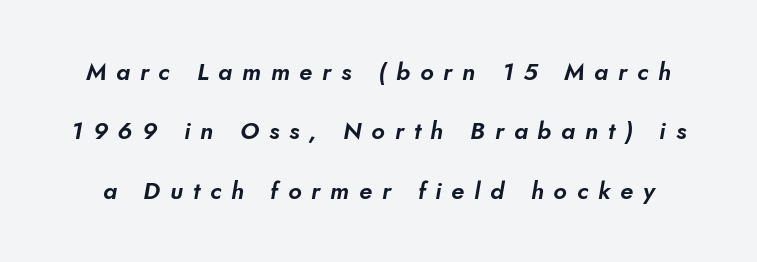
The image shows 24 px text type; set loose line spacing (2.47x), unusually wide letter spacing (+0.41 em), not underlined.
